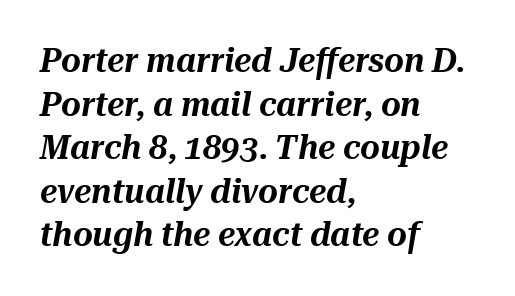
Q: Is the text italic (slanted)? A: Yes, it leans right by about 10 degrees.
Q: Is the text underlined? A: No.
Q: How is the paragraph aligned? A: Left-aligned.
Q: Is the spacing between letters normal or unusually wide? A: Normal.
Q: Is the spacing between lines tight, normal or loose? A: Normal.
Q: Width (condensed, normal, or wide)? A: Normal.
Q: Stroke contrast? A: Medium.
Q: x-height? A: Medium.
Q: Monospaced? A: No.
